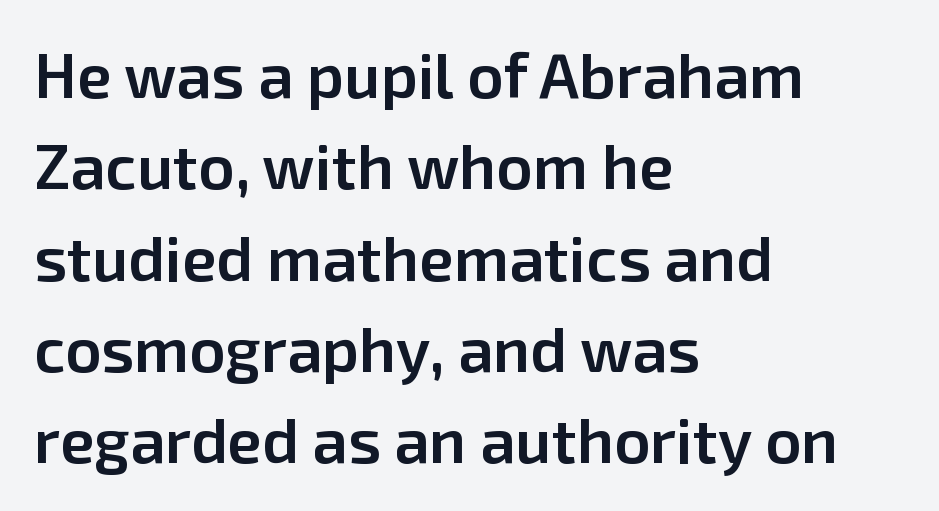
Q: Is the text bold? A: Semi-bold.
Q: Is the text italic (slanted)? A: No, it is upright.
Q: Is the typeface a serif or a sans-serif typeface? A: Sans-serif.
Q: Is the text underlined? A: No.
Q: How is the paragraph aligned? A: Left-aligned.
Q: Is the spacing between letters normal or unusually wide? A: Normal.
Q: Is the spacing between lines tight, normal or loose? A: Normal.
Q: Width (condensed, normal, or wide)? A: Normal.
Q: Stroke contrast? A: Low.
Q: x-height? A: Medium.
Q: Monospaced? A: No.
